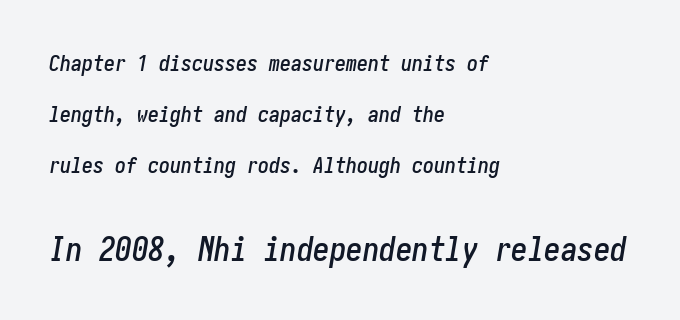
{"italic": "yes", "lean": "right", "slant_degrees": 10, "width": "condensed", "stroke_contrast": "low", "x_height": "medium", "underline": "no", "align": "left", "line_spacing": "loose", "line_spacing_ratio": 2.31, "letter_spacing": "normal", "letter_spacing_em": 0.0, "larger_block": "second", "size_ratio": 1.5, "glyph_px": 33}
